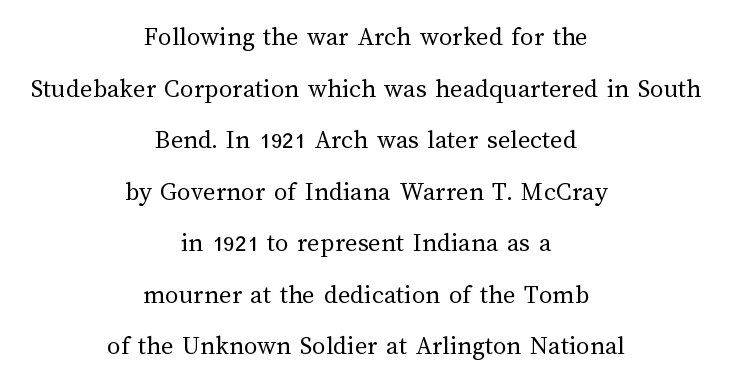
{"italic": "no", "bold": "no", "underline": "no", "align": "center", "line_spacing": "loose", "line_spacing_ratio": 1.91, "letter_spacing": "normal", "letter_spacing_em": 0.0, "glyph_px": 27}
